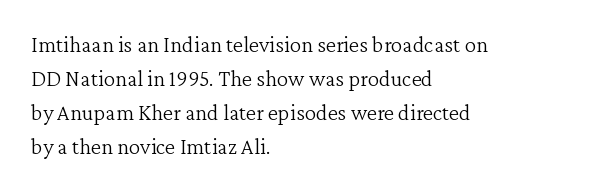
The image shows 23 px text type, upright; set left-aligned, normal line spacing (1.48x), normal letter spacing, not underlined.
